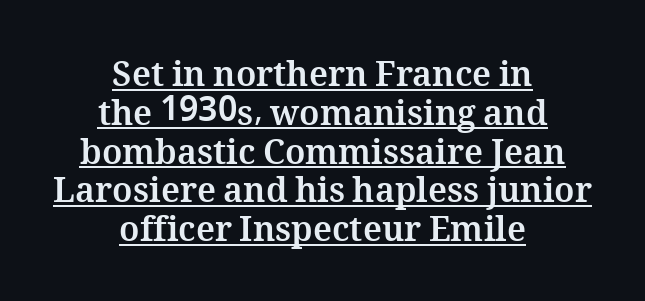
The passage shown is underscored from start to finish. Here the designer chose a conventional face with non-uniform glyph widths. This sample is center-justified, so both line endings float freely. Spacing between characters is what you'd get straight out of the box. Each new line begins almost immediately beneath the previous one.
